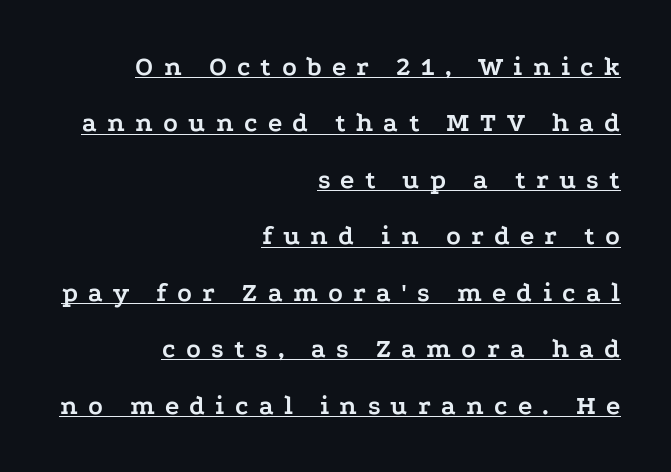
{"italic": "no", "bold": "yes", "underline": "yes", "align": "right", "line_spacing": "loose", "line_spacing_ratio": 2.09, "letter_spacing": "wide", "letter_spacing_em": 0.38, "glyph_px": 27}
